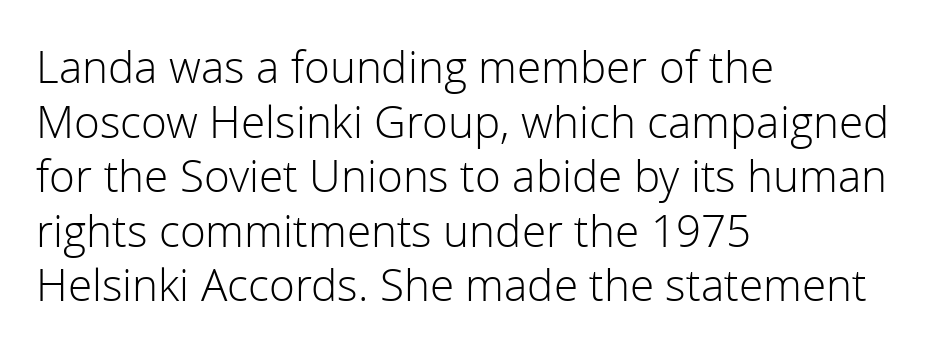
The image shows 44 px light sans-serif type, upright; set left-aligned, line spacing 1.24x, normal letter spacing, not underlined; low stroke contrast and a medium x-height.
